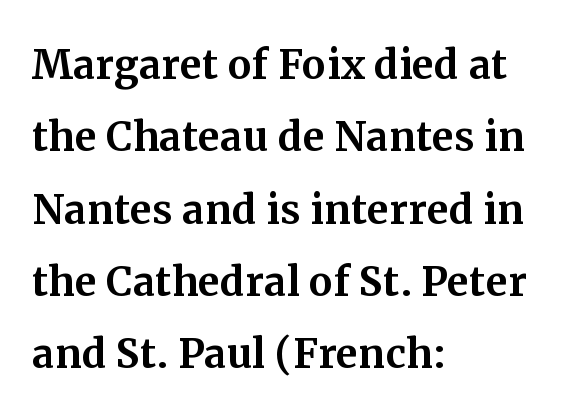
No word sits above an underline. Spacing verdict: proportional, widths tailored to each character. The characters display serif detailing at their extremities. If you measured baseline to baseline, you'd find a middling distance. The typesetter chose a ragged-right arrangement here.
